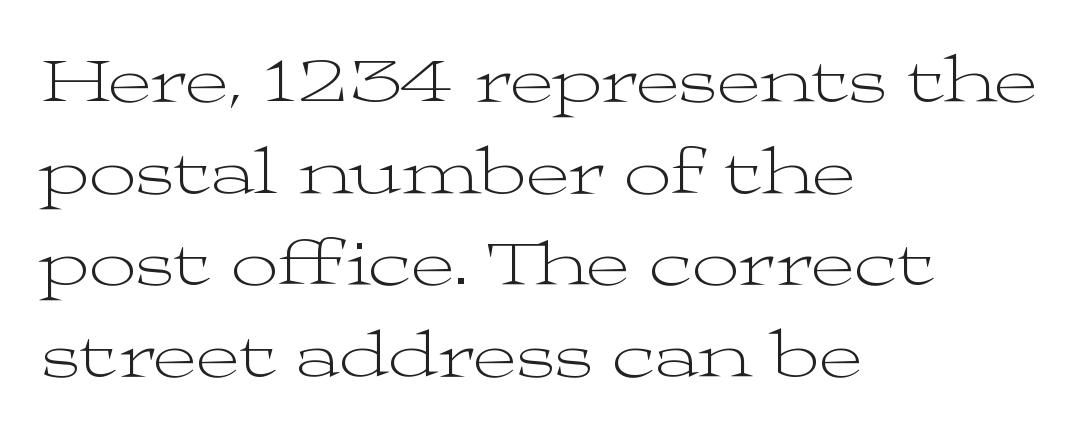
The lettering holds an erect, upright posture throughout. Regarding serifs, this sample has them. Honestly, there is no underline to notice here at all. A typesetter would call this proportional, since set widths differ per character.
